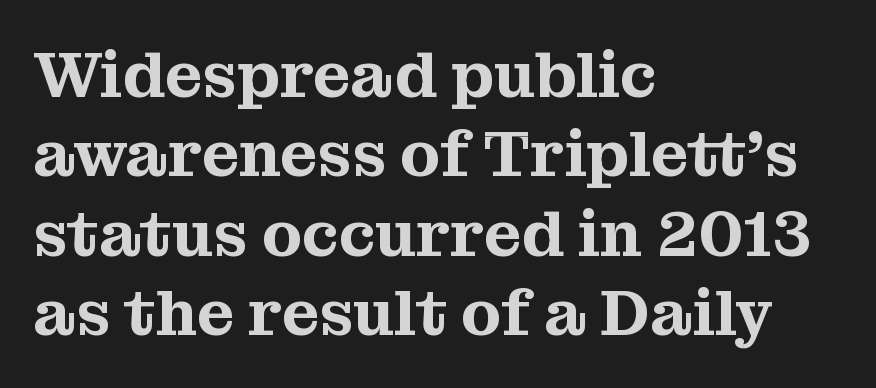
The image shows 65 px serif type, upright; set left-aligned, line spacing 1.22x, normal letter spacing, not underlined; medium stroke contrast and a medium x-height.
